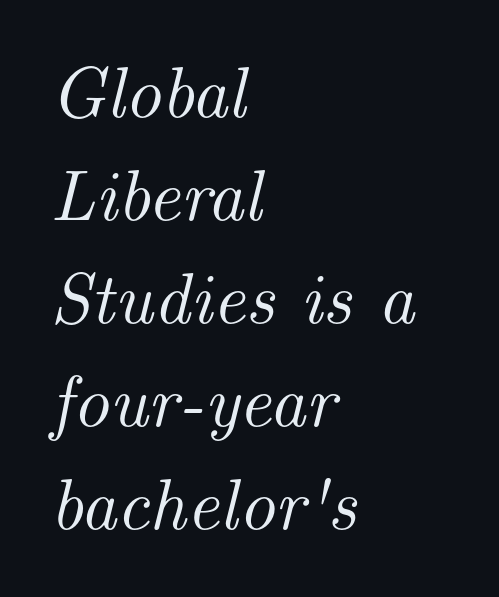
Q: Is the text italic (slanted)? A: Yes, it leans right by about 14 degrees.
Q: Is the typeface a serif or a sans-serif typeface? A: Serif.
Q: Is the text underlined? A: No.
Q: How is the paragraph aligned? A: Left-aligned.
Q: Is the spacing between letters normal or unusually wide? A: Normal.
Q: Is the spacing between lines tight, normal or loose? A: Normal.
Q: Width (condensed, normal, or wide)? A: Normal.
Q: Stroke contrast? A: Medium.
Q: x-height? A: Small.
Q: Monospaced? A: No.
